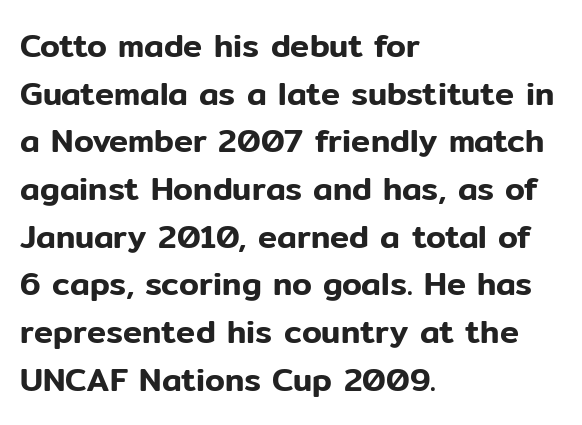
Ascenders rise straight up at ninety degrees. Horizontally, the lines are justified to the leading edge only. Interline gaps are of average width in this sample. Rule under the text: the space is simply empty. Nothing sits at the stroke ends, so this counts as sans-serif.
